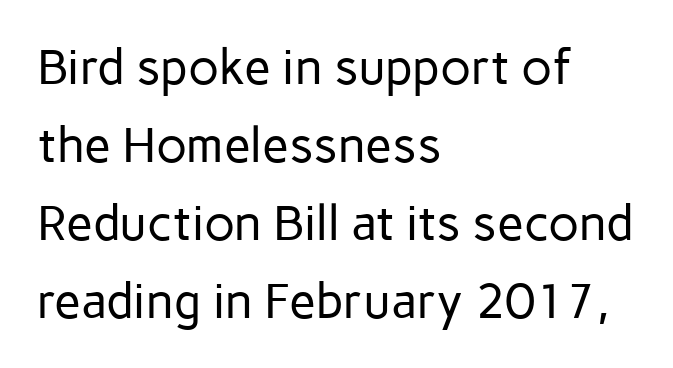
The image shows 49 px regular-weight sans-serif type, upright; set left-aligned, normal line spacing (1.59x), normal letter spacing, not underlined; low stroke contrast and a medium x-height.
